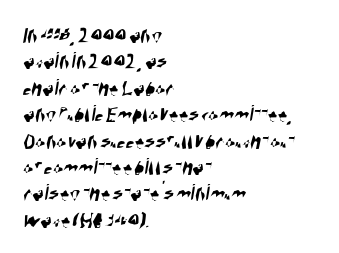
The string is rendered with underlining switched off. Does the leading feel generous? Not at all — it's pinched. The letters sit at their default tracking, neither squeezed nor spread. Horizontal alignment here is leftward, the default for most running prose.
